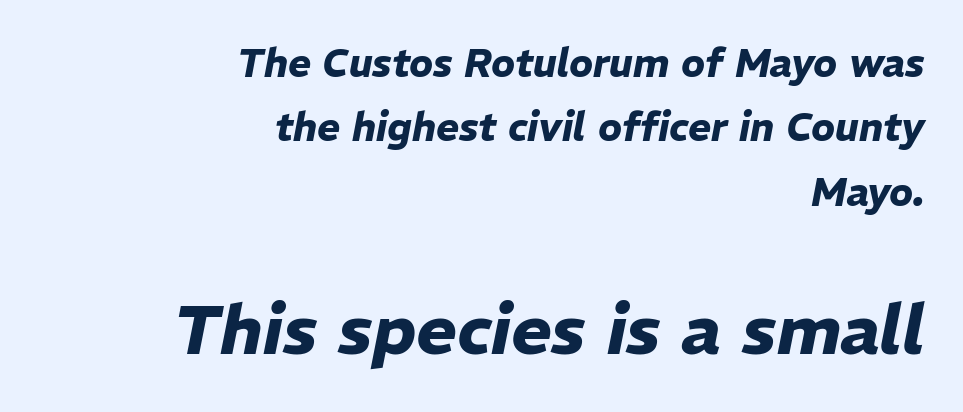
Q: Is the text bold? A: Yes.
Q: Is the text italic (slanted)? A: Yes, it leans right by about 11 degrees.
Q: Is the text underlined? A: No.
Q: How is the paragraph aligned? A: Right-aligned.
Q: Is the spacing between letters normal or unusually wide? A: Normal.
Q: Is the spacing between lines tight, normal or loose? A: Normal.
Q: Which block of text is set in a larger size, the first (top) or the second (bottom)? A: The second (bottom) one.
Q: Width (condensed, normal, or wide)? A: Normal.
Q: Stroke contrast? A: Low.
Q: x-height? A: Medium.
Q: Monospaced? A: No.
